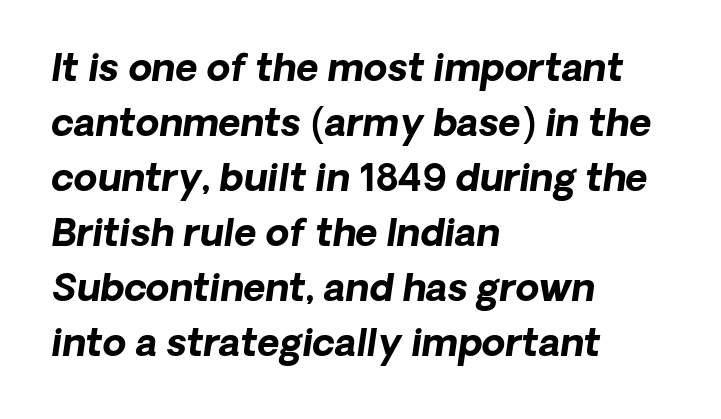
The image shows 38 px bold type, italic (leaning right); set left-aligned, normal line spacing (1.45x), normal letter spacing, not underlined; low stroke contrast and a medium x-height.
